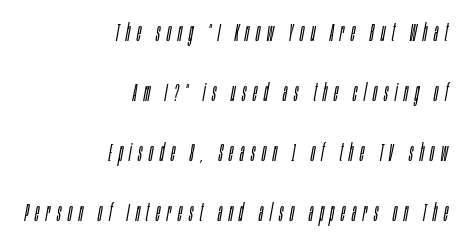
{"italic": "yes", "lean": "right", "slant_degrees": 10, "bold": "no", "underline": "no", "align": "right", "line_spacing": "loose", "line_spacing_ratio": 2.4, "letter_spacing": "wide", "letter_spacing_em": 0.27, "glyph_px": 25}
